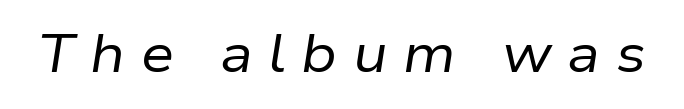
Q: Is the text bold? A: No.
Q: Is the text italic (slanted)? A: Yes, it leans right by about 9 degrees.
Q: Is the text underlined? A: No.
Q: Is the spacing between letters normal or unusually wide? A: Unusually wide.
Q: Width (condensed, normal, or wide)? A: Normal.
Q: Stroke contrast? A: Low.
Q: x-height? A: Medium.
Q: Monospaced? A: No.
